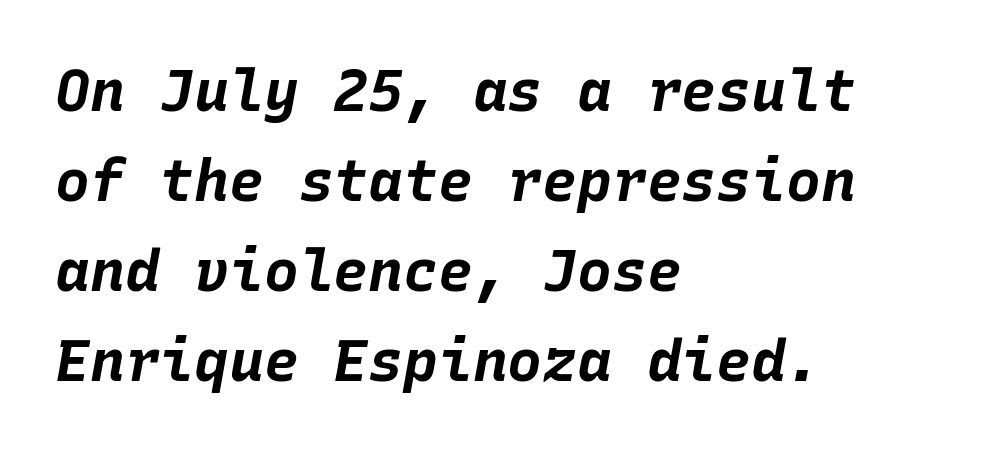
This sample is left-justified, so line endings fall wherever the words run out. Honestly, the letter spacing is just normal — you wouldn't notice it. As a designer I'd log this as weight 700, bold. It's the slanting kind of type. The strip under each line holds only bare page. Monospaced: the letters line up in strict vertical columns.
